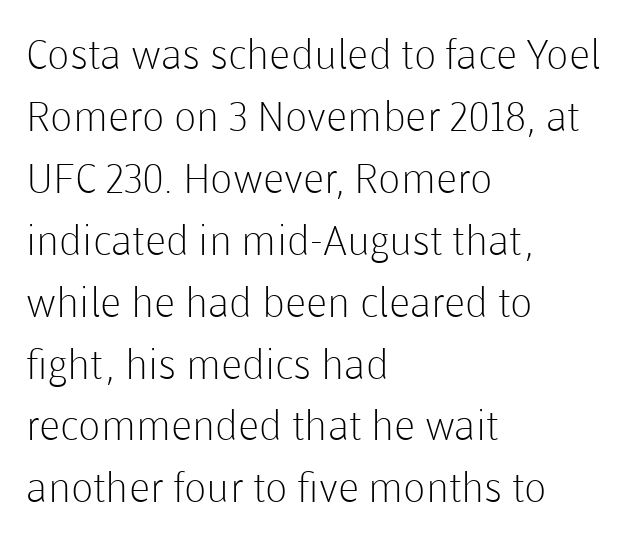
{"serif": "no", "italic": "no", "bold": "no", "weight": "light", "width": "normal", "stroke_contrast": "low", "x_height": "medium", "monospaced": "no", "underline": "no", "align": "left", "line_spacing": "normal", "line_spacing_ratio": 1.51, "letter_spacing": "normal", "letter_spacing_em": 0.0, "glyph_px": 41}
